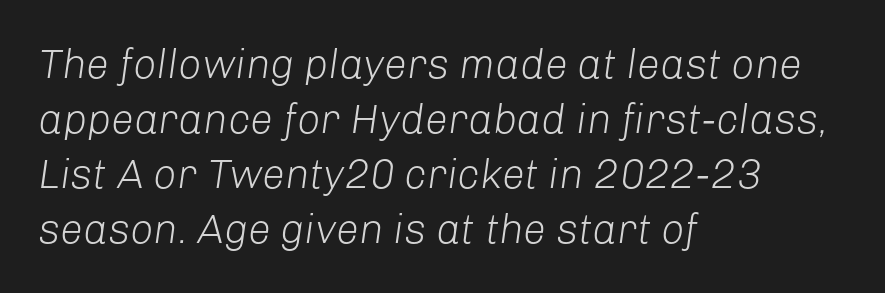
The image shows 41 px light type, italic (leaning right); set left-aligned, normal line spacing (1.34x), normal letter spacing, not underlined; low stroke contrast and a medium x-height.
